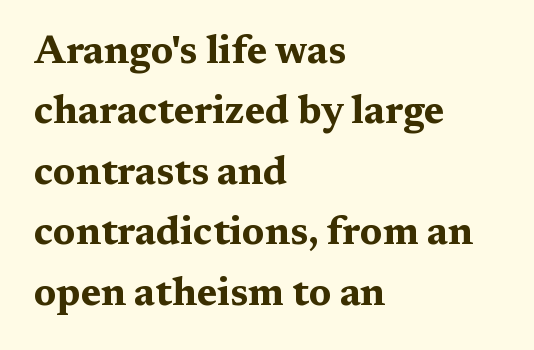
The image shows 39 px bold, wide serif type, upright; set left-aligned, normal line spacing (1.55x), normal letter spacing, not underlined; medium stroke contrast and a medium x-height.
